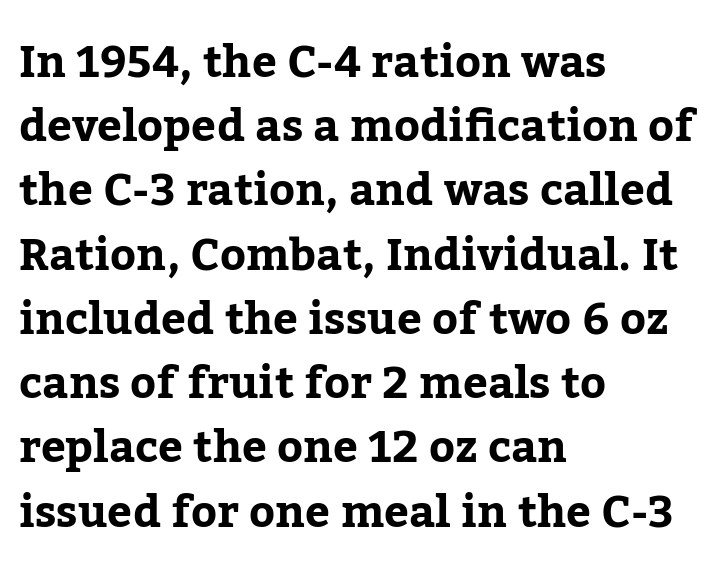
The image shows 44 px serif type, upright; set left-aligned, normal line spacing (1.46x), normal letter spacing, not underlined; low stroke contrast and a medium x-height.
